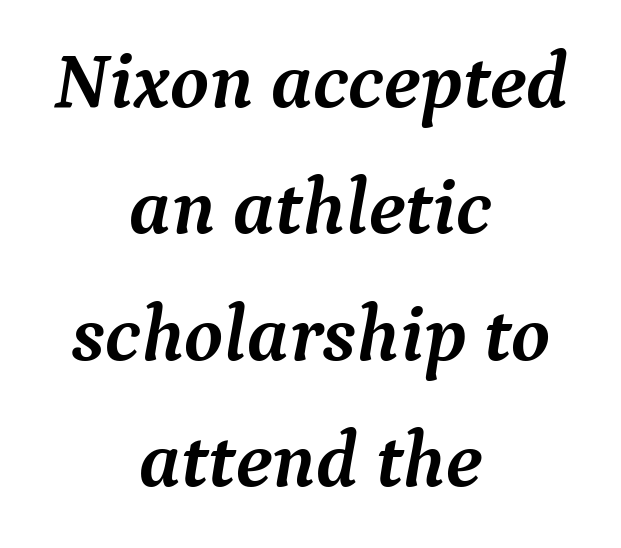
Q: Is the text bold? A: Yes.
Q: Is the text italic (slanted)? A: Yes, it leans right by about 9 degrees.
Q: Is the typeface a serif or a sans-serif typeface? A: Serif.
Q: Is the text underlined? A: No.
Q: How is the paragraph aligned? A: Centered.
Q: Is the spacing between letters normal or unusually wide? A: Normal.
Q: Is the spacing between lines tight, normal or loose? A: Normal.
Q: Width (condensed, normal, or wide)? A: Normal.
Q: Stroke contrast? A: Medium.
Q: x-height? A: Medium.
Q: Monospaced? A: No.
